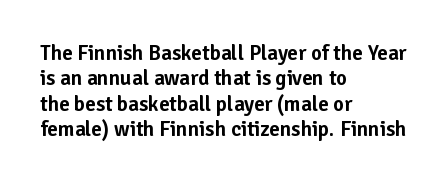
The image shows 21 px text type, upright; set left-aligned, line spacing 1.21x, normal letter spacing, not underlined.
